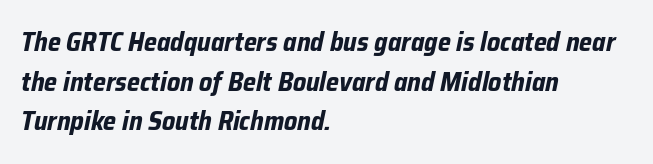
The image shows 26 px bold type, italic (leaning right); set left-aligned, normal line spacing (1.52x), normal letter spacing, not underlined.
